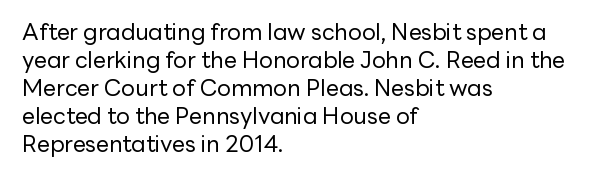
Q: Is the text bold? A: No.
Q: Is the text italic (slanted)? A: No, it is upright.
Q: Is the text underlined? A: No.
Q: How is the paragraph aligned? A: Left-aligned.
Q: Is the spacing between letters normal or unusually wide? A: Normal.
